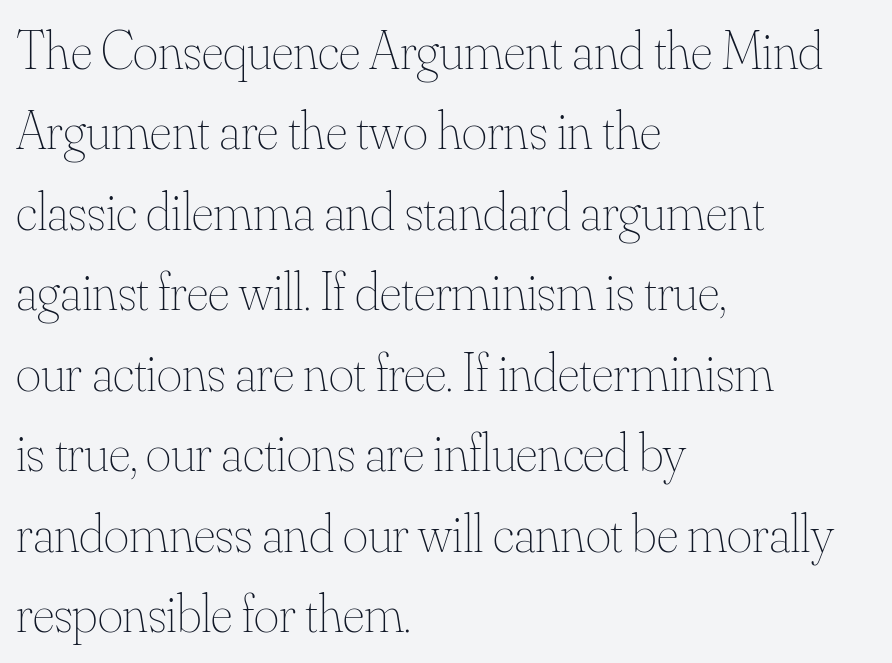
The image shows 54 px thin type, upright; set left-aligned, normal line spacing (1.49x), normal letter spacing, not underlined; medium stroke contrast and a small x-height.
